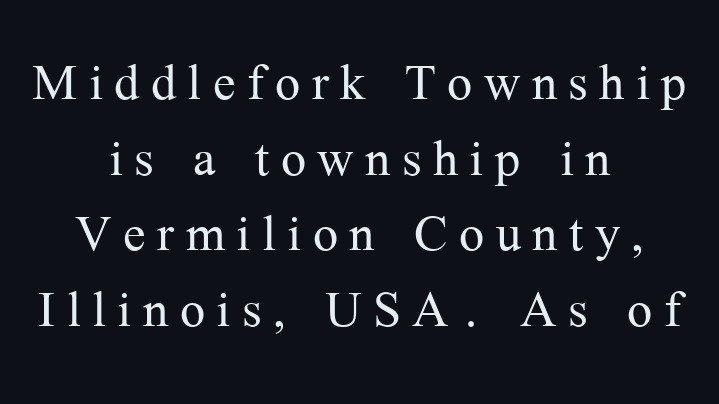
The image shows 67 px light serif type, upright; set centered, tight line spacing (1.13x), not underlined; medium stroke contrast and a medium x-height.
